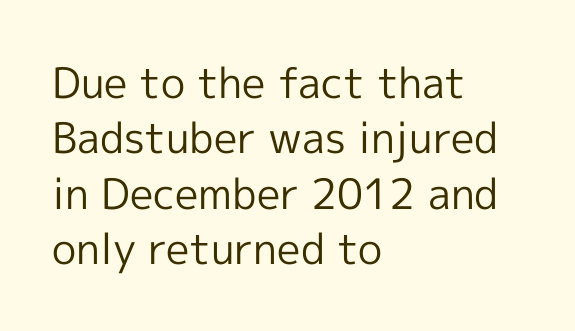
Q: Is the text bold? A: No.
Q: Is the text italic (slanted)? A: No, it is upright.
Q: Is the typeface a serif or a sans-serif typeface? A: Sans-serif.
Q: Is the text underlined? A: No.
Q: How is the paragraph aligned? A: Left-aligned.
Q: Is the spacing between letters normal or unusually wide? A: Normal.
Q: Is the spacing between lines tight, normal or loose? A: Normal.
Q: Width (condensed, normal, or wide)? A: Normal.
Q: x-height? A: Medium.
Q: Monospaced? A: No.
